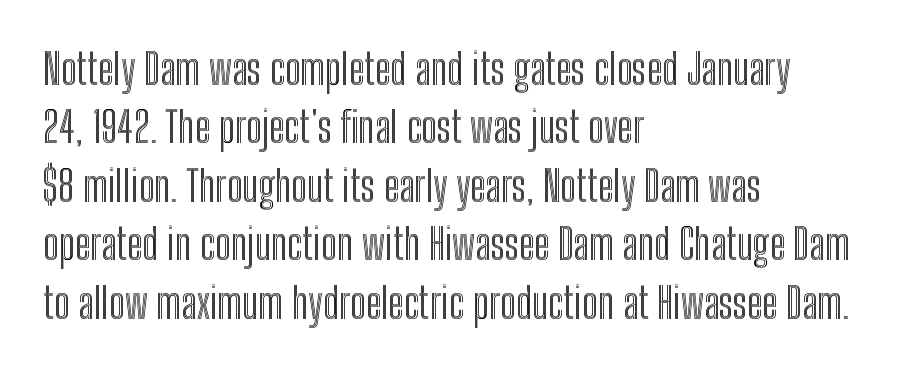
{"italic": "no", "width": "condensed", "x_height": "medium", "monospaced": "no", "underline": "no", "align": "left", "line_spacing": "normal", "line_spacing_ratio": 1.39, "letter_spacing": "normal", "letter_spacing_em": 0.0, "glyph_px": 42}
